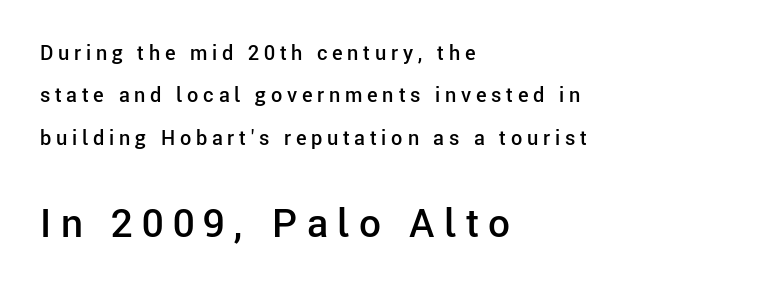
The rendering uses natural spacing where letterforms have individual widths. The designer gave the closing block more size than the opening block. Leading: increased. A classic flush-left, rag-right setting is used for this passage. This is roman type, the default non-slanted kind.
